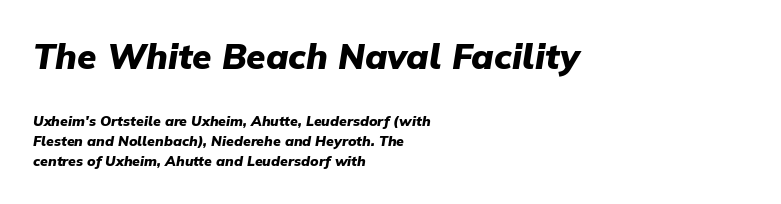
{"italic": "yes", "lean": "right", "slant_degrees": 9, "bold": "yes", "weight": "heavy", "width": "normal", "stroke_contrast": "low", "x_height": "medium", "monospaced": "no", "underline": "no", "align": "left", "line_spacing": "normal", "line_spacing_ratio": 1.43, "letter_spacing": "normal", "letter_spacing_em": 0.0, "larger_block": "first", "size_ratio": 2.5, "glyph_px": 35}
